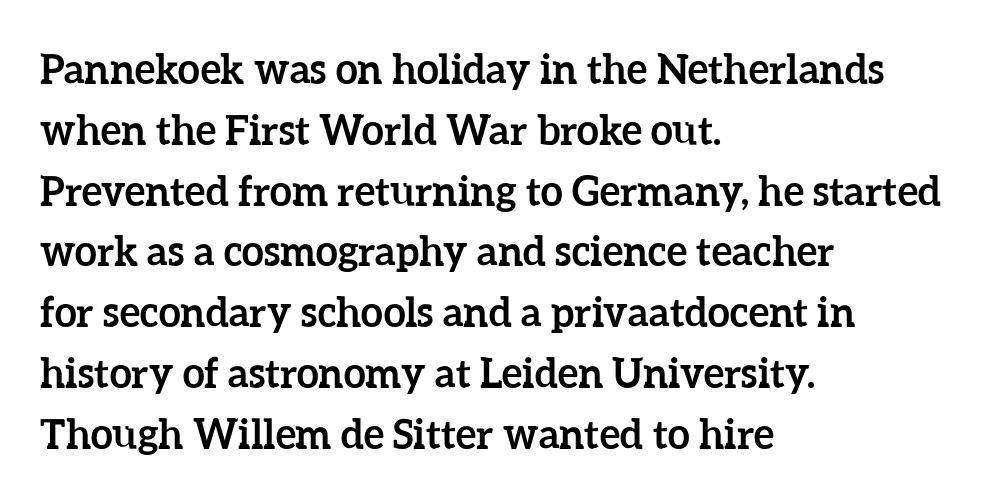
The image shows 40 px semibold type, upright; set left-aligned, normal line spacing (1.52x), normal letter spacing, not underlined; low stroke contrast and a medium x-height.
